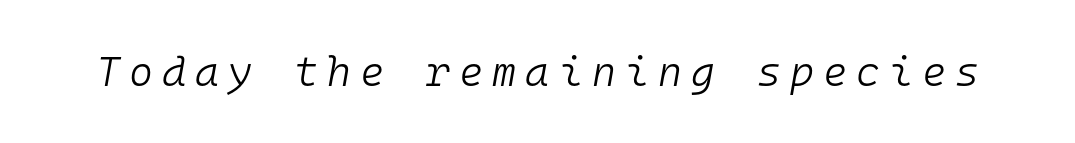
{"italic": "yes", "lean": "right", "slant_degrees": 10, "bold": "no", "weight": "light", "width": "normal", "stroke_contrast": "low", "x_height": "medium", "monospaced": "yes", "underline": "no", "letter_spacing": "wide", "letter_spacing_em": 0.22, "glyph_px": 41}
